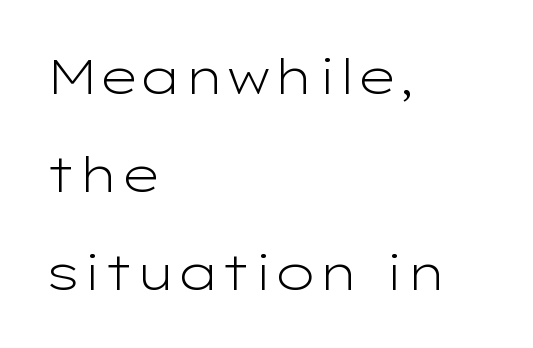
{"serif": "no", "italic": "no", "bold": "no", "weight": "light", "width": "wide", "stroke_contrast": "low", "x_height": "medium", "monospaced": "no", "underline": "no", "align": "left", "line_spacing": "loose", "line_spacing_ratio": 2.0, "letter_spacing": "normal", "letter_spacing_em": 0.0, "glyph_px": 49}
